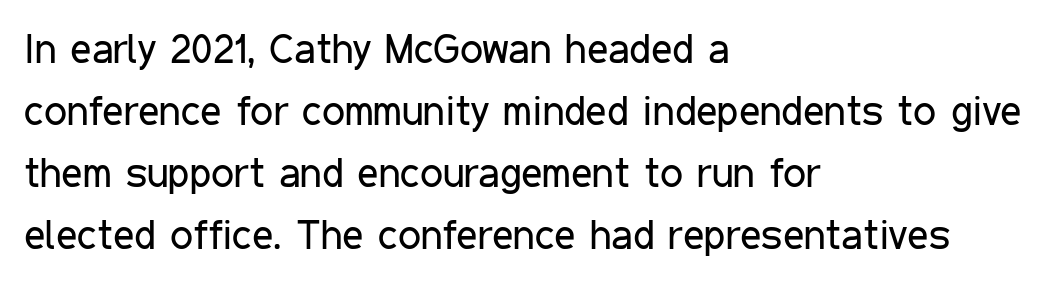
{"serif": "no", "italic": "no", "bold": "no", "weight": "regular", "width": "condensed", "stroke_contrast": "low", "x_height": "medium", "monospaced": "no", "underline": "no", "align": "left", "line_spacing": "normal", "line_spacing_ratio": 1.51, "letter_spacing": "normal", "letter_spacing_em": 0.0, "glyph_px": 41}
